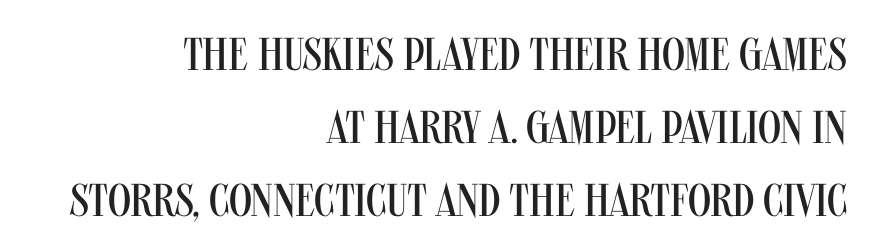
Is the block centered? No — it sits flush against the right margin. One glance says typical: line gaps are just what's usual. Does the lettering tilt? It doesn't — this is upright. Honestly, the letter spacing is just normal — you wouldn't notice it. Plain, unruled lines of type. The letterforms sit at book weight or below.
